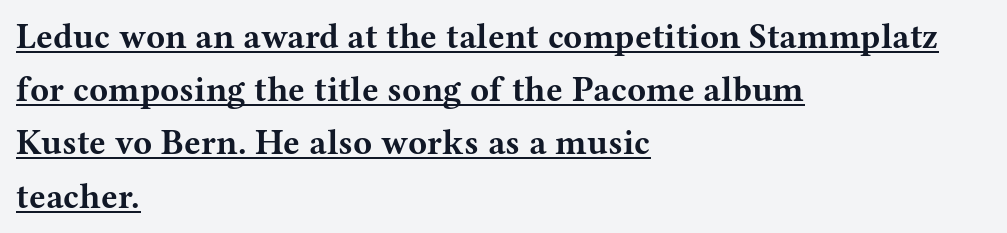
{"serif": "yes", "italic": "no", "bold": "yes", "weight": "bold", "width": "wide", "stroke_contrast": "medium", "x_height": "medium", "monospaced": "no", "underline": "yes", "align": "left", "line_spacing": "normal", "line_spacing_ratio": 1.52, "letter_spacing": "normal", "letter_spacing_em": 0.0, "glyph_px": 35}
